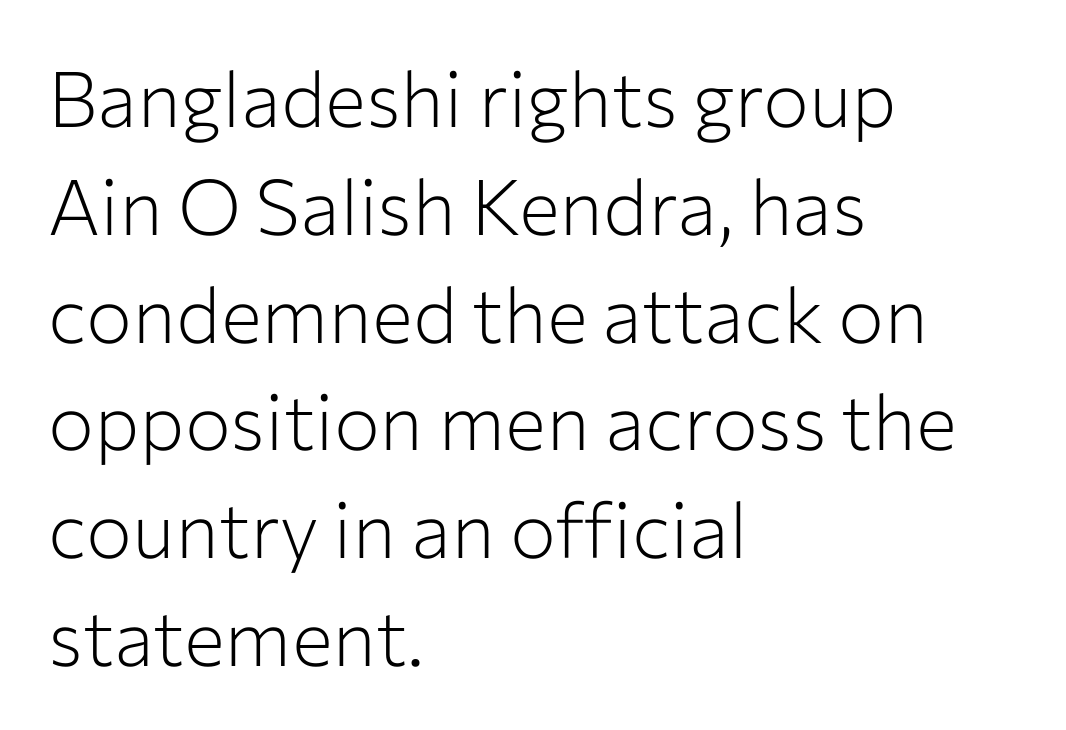
The image shows 77 px light sans-serif type, upright; set left-aligned, normal line spacing (1.4x), normal letter spacing, not underlined; low stroke contrast and a medium x-height.
